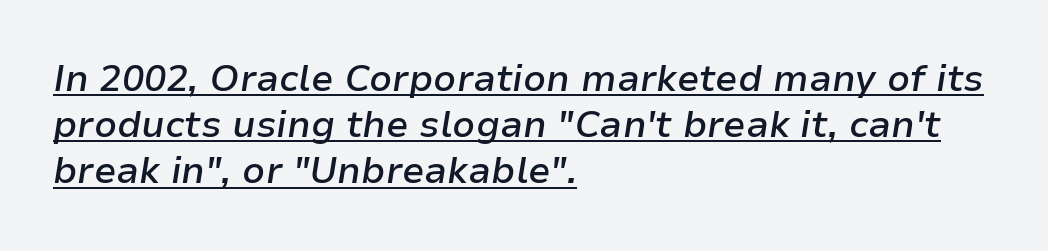
The image shows 37 px semibold type, italic (leaning right); set left-aligned, normal line spacing (1.25x), normal letter spacing, underlined; low stroke contrast and a medium x-height.
